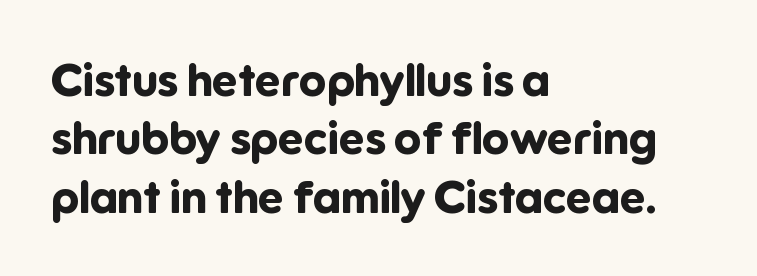
The image shows 45 px bold sans-serif type, upright; set left-aligned, normal line spacing (1.3x), normal letter spacing, not underlined; low stroke contrast and a medium x-height.
